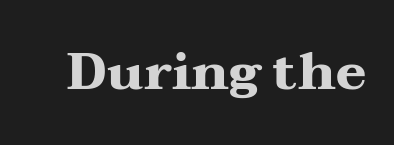
The face used here has the dense, thick strokes of a bold. Notice how the stems are strictly vertical — no italics here. Default kerning and tracking; the words read as compact shapes. The face used here is seriffed, in the tradition of book romans. Note the varied advance widths — an 'i' is clearly narrower than an 'm'.
